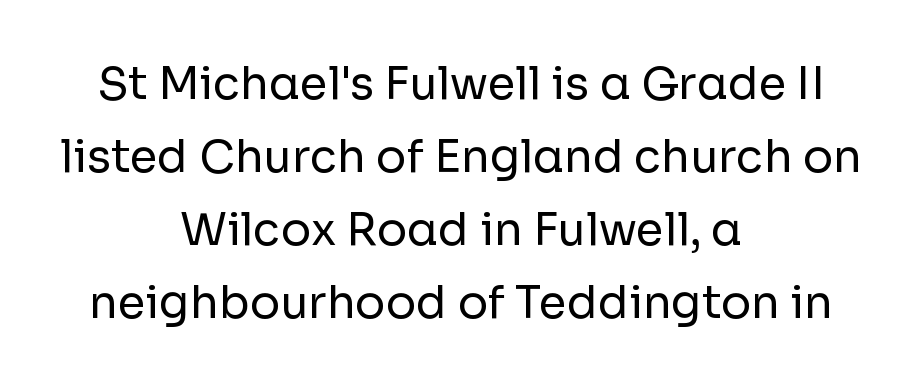
{"serif": "no", "italic": "no", "bold": "no", "weight": "regular", "width": "normal", "stroke_contrast": "low", "x_height": "medium", "monospaced": "no", "underline": "no", "align": "center", "line_spacing": "normal", "line_spacing_ratio": 1.62, "letter_spacing": "normal", "letter_spacing_em": 0.0, "glyph_px": 45}
